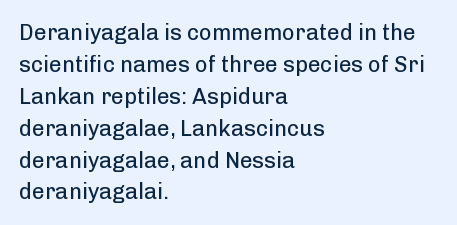
Q: Is the text bold? A: No.
Q: Is the text italic (slanted)? A: No, it is upright.
Q: Is the text underlined? A: No.
Q: How is the paragraph aligned? A: Left-aligned.
Q: Is the spacing between letters normal or unusually wide? A: Normal.
Q: Is the spacing between lines tight, normal or loose? A: Normal.
